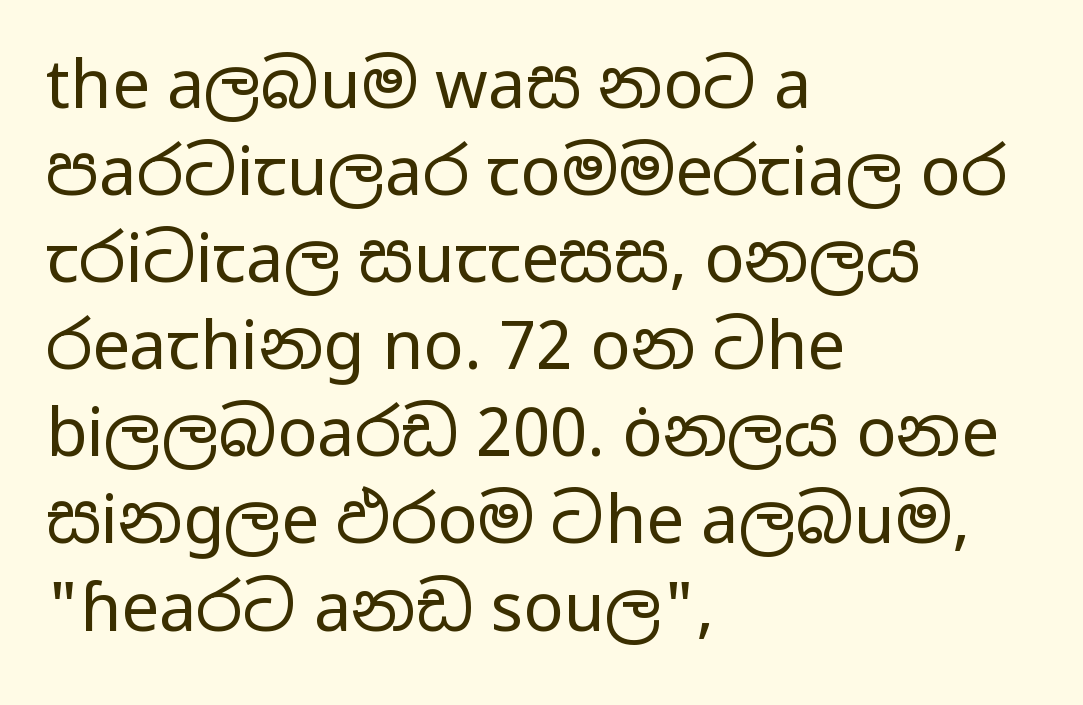
The image shows 67 px regular-weight, wide sans-serif type, upright; set left-aligned, normal line spacing (1.3x), normal letter spacing, not underlined; low stroke contrast and a medium x-height.
